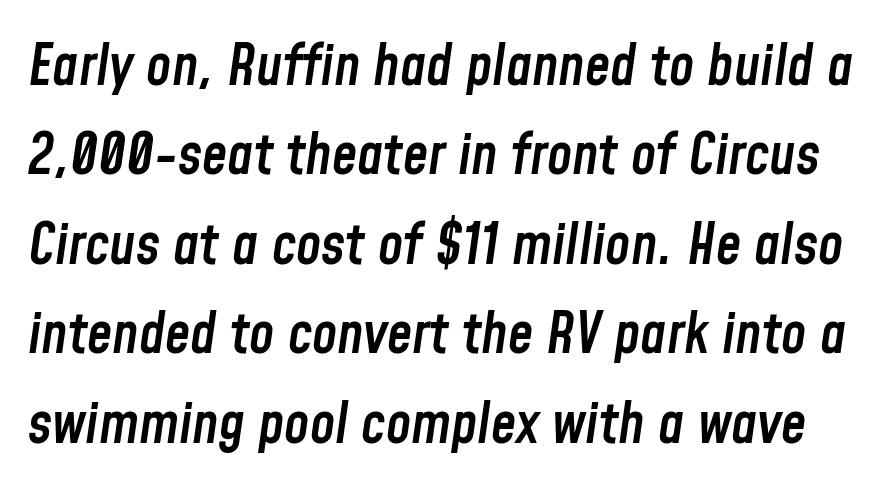
Q: Is the text bold? A: Semi-bold.
Q: Is the text italic (slanted)? A: Yes, it leans right by about 8 degrees.
Q: Is the text underlined? A: No.
Q: Is the spacing between letters normal or unusually wide? A: Normal.
Q: Is the spacing between lines tight, normal or loose? A: Normal.
Q: Width (condensed, normal, or wide)? A: Condensed.
Q: Stroke contrast? A: Low.
Q: x-height? A: Medium.
Q: Monospaced? A: No.
